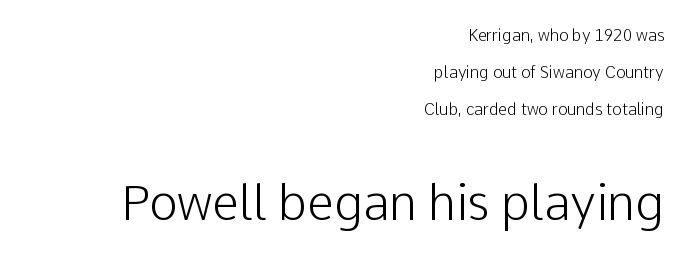
Q: Is the text bold? A: No.
Q: Is the text italic (slanted)? A: No, it is upright.
Q: Is the typeface a serif or a sans-serif typeface? A: Sans-serif.
Q: Is the text underlined? A: No.
Q: How is the paragraph aligned? A: Right-aligned.
Q: Is the spacing between letters normal or unusually wide? A: Normal.
Q: Is the spacing between lines tight, normal or loose? A: Loose.
Q: Which block of text is set in a larger size, the first (top) or the second (bottom)? A: The second (bottom) one.
Q: Width (condensed, normal, or wide)? A: Normal.
Q: Stroke contrast? A: Low.
Q: x-height? A: Medium.
Q: Monospaced? A: No.
